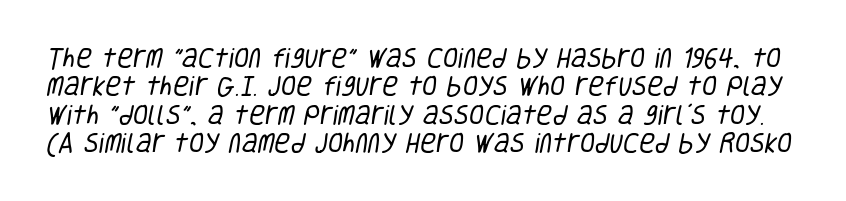
Q: Is the text bold? A: No.
Q: Is the text underlined? A: No.
Q: Is the spacing between letters normal or unusually wide? A: Normal.
Q: Is the spacing between lines tight, normal or loose? A: Normal.
